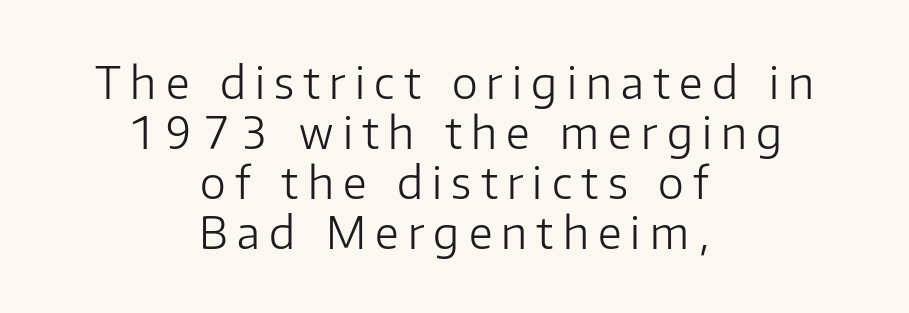
{"serif": "no", "italic": "no", "bold": "no", "weight": "light", "width": "normal", "stroke_contrast": "low", "x_height": "medium", "monospaced": "no", "underline": "no", "align": "center", "line_spacing": "tight", "line_spacing_ratio": 1.14, "letter_spacing": "wide", "letter_spacing_em": 0.21, "glyph_px": 44}
